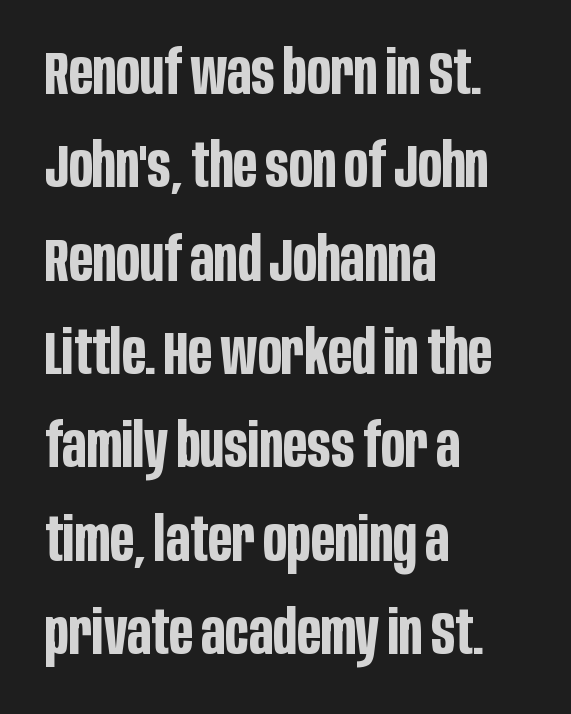
{"serif": "no", "italic": "no", "bold": "yes", "weight": "bold", "width": "condensed", "stroke_contrast": "low", "x_height": "large", "monospaced": "no", "underline": "no", "align": "left", "line_spacing": "normal", "line_spacing_ratio": 1.53, "letter_spacing": "normal", "letter_spacing_em": 0.0, "glyph_px": 61}
